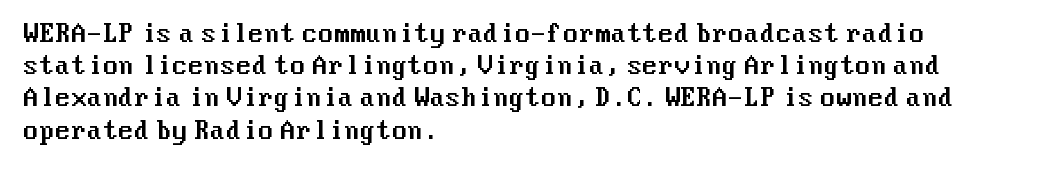
The image shows 23 px text type, upright; set left-aligned, normal line spacing (1.4x), normal letter spacing, not underlined.
